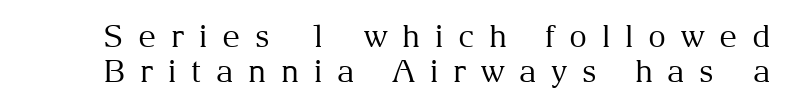
Each letter's strokes conclude with small projecting serifs. Do the letters lean? They stand straight. The rendering inserts visible extra space after every character. Clear beneath every line of the passage. These lines are rendered in a variable-pitch font.
